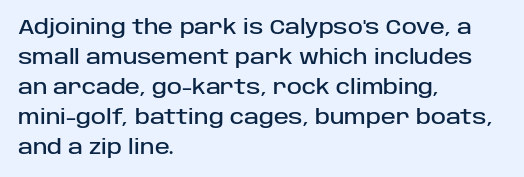
The image shows 20 px text type, upright; set left-aligned, normal line spacing (1.5x), normal letter spacing, not underlined.
